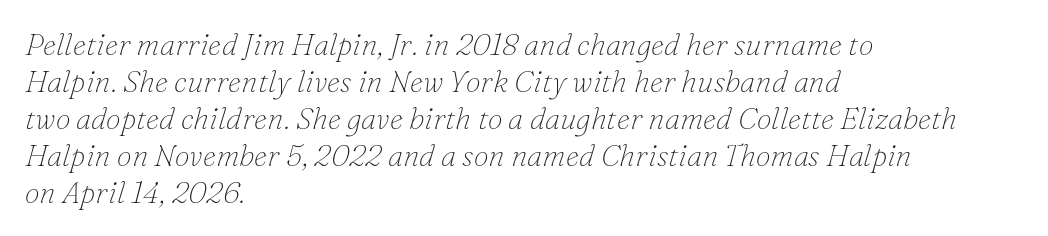
Q: Is the text bold? A: No.
Q: Is the text italic (slanted)? A: Yes, it leans right by about 16 degrees.
Q: Is the typeface a serif or a sans-serif typeface? A: Serif.
Q: Is the text underlined? A: No.
Q: How is the paragraph aligned? A: Left-aligned.
Q: Is the spacing between letters normal or unusually wide? A: Normal.
Q: Width (condensed, normal, or wide)? A: Normal.
Q: Stroke contrast? A: Low.
Q: x-height? A: Small.
Q: Monospaced? A: No.
